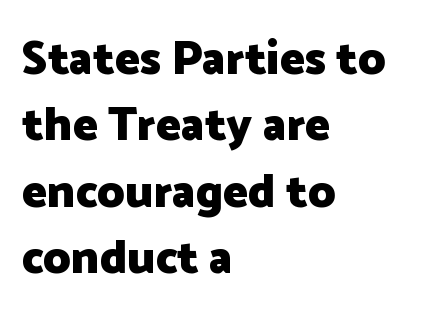
{"serif": "no", "italic": "no", "bold": "yes", "weight": "heavy", "width": "normal", "stroke_contrast": "low", "x_height": "medium", "monospaced": "no", "underline": "no", "align": "left", "line_spacing": "normal", "line_spacing_ratio": 1.41, "letter_spacing": "normal", "letter_spacing_em": 0.0, "glyph_px": 47}
